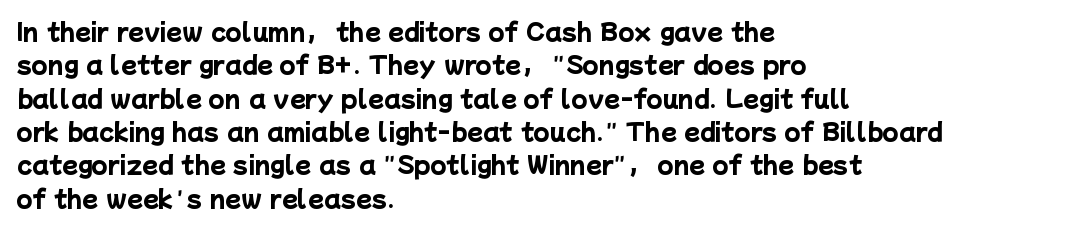
Has an underline been added? It has not. Evenly set lines give the paragraph a standard silhouette. No extra tracking has been applied to these lines. Every letter is thick-stroked: bold, no question. These lines stack with their left ends in a neat column.
